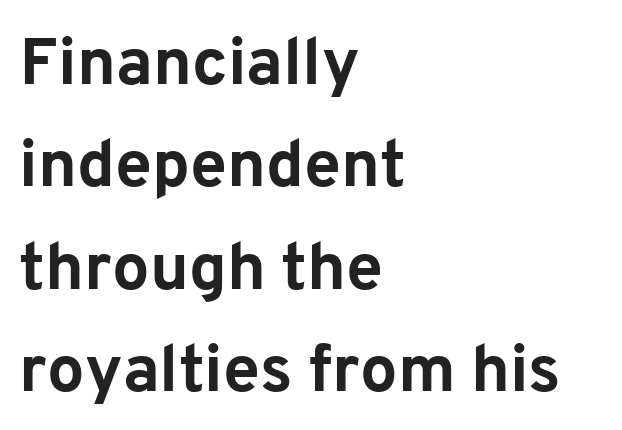
The image shows 66 px bold sans-serif type, upright; set left-aligned, normal line spacing (1.55x), normal letter spacing, not underlined; low stroke contrast and a medium x-height.
